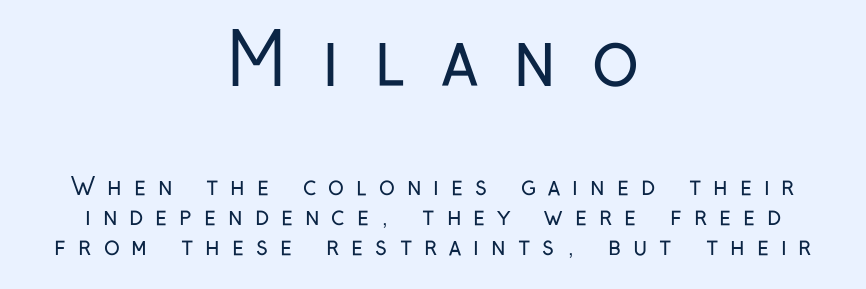
The image shows 71 px regular-weight, condensed sans-serif type, upright; set centered, normal line spacing (1.25x), unusually wide letter spacing (+0.5 em), not underlined; the first (top) block is 2.96x larger; low stroke contrast and a medium x-height.
